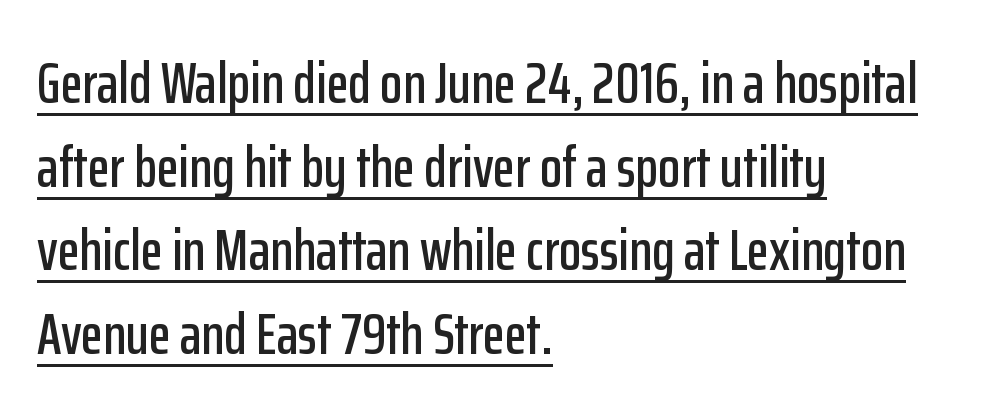
Each line of the rendering has a horizontal stroke beneath the glyphs. The type family on display is of the sans-serif kind. Notice how descenders clear the ascenders below comfortably — that's standard leading. If you drew a ruler down the left edge, every line would touch it.
